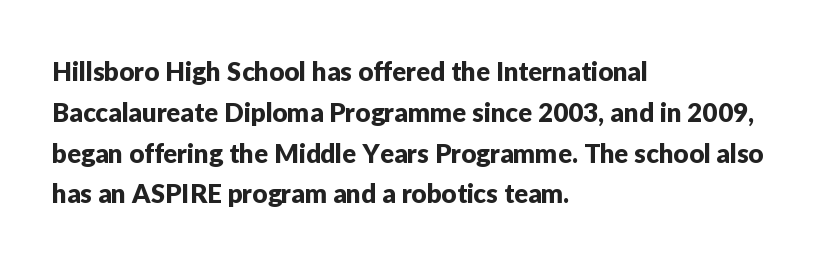
The space between consecutive lines is moderate. This sample uses plain, unmodified letter spacing. Layout note: lines flush left. No italicization has been applied; the sample stays upright. The passage shown is not underscored anywhere.
